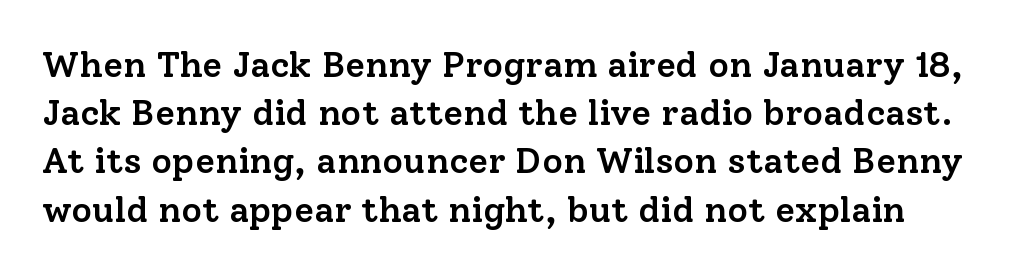
The image shows 36 px semibold serif type, upright; set normal line spacing (1.34x), normal letter spacing, not underlined; low stroke contrast and a medium x-height.
